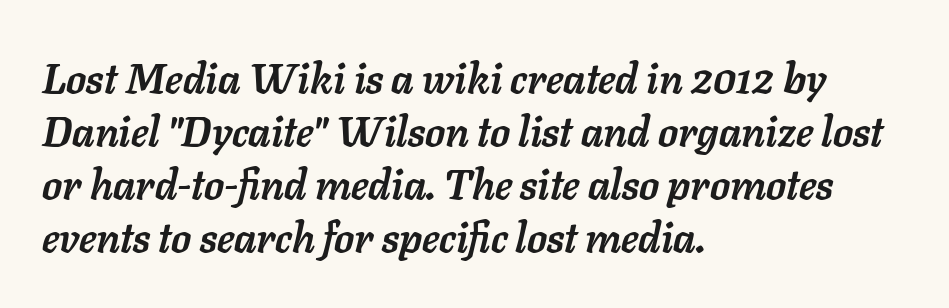
The rendering uses natural spacing where letterforms have individual widths. Underline: absent. These lines stack with their left ends in a neat column. Inter-character spacing is left at the font's built-in metrics. A full-strength bold gives these letters their thick strokes.
